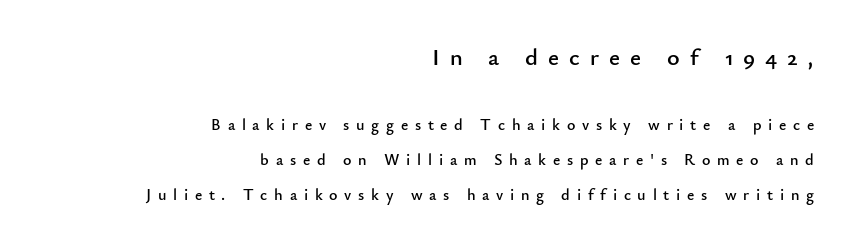
The image shows 24 px text type, upright; set right-aligned, loose line spacing (2.19x), unusually wide letter spacing (+0.42 em), not underlined; the first (top) block is 1.5x larger.
